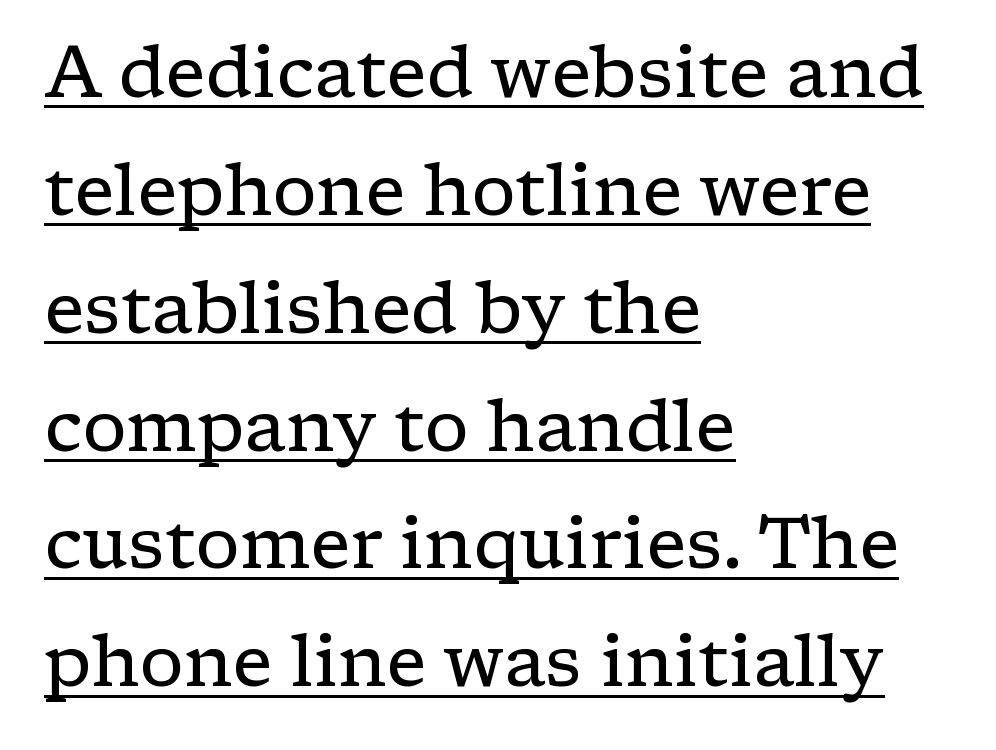
Q: Is the text bold? A: No.
Q: Is the text italic (slanted)? A: No, it is upright.
Q: Is the typeface a serif or a sans-serif typeface? A: Serif.
Q: Is the text underlined? A: Yes.
Q: How is the paragraph aligned? A: Left-aligned.
Q: Is the spacing between letters normal or unusually wide? A: Normal.
Q: Is the spacing between lines tight, normal or loose? A: Normal.
Q: Width (condensed, normal, or wide)? A: Wide.
Q: Stroke contrast? A: Low.
Q: x-height? A: Medium.
Q: Monospaced? A: No.
